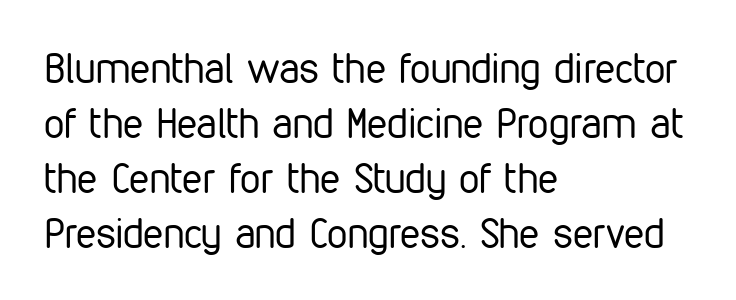
Stroke thickness stays within the range of a standard reading face or lighter. The glyphs in this specimen are sans serif. There is no visible air inserted between adjacent glyphs. A bare baseline throughout the passage.
